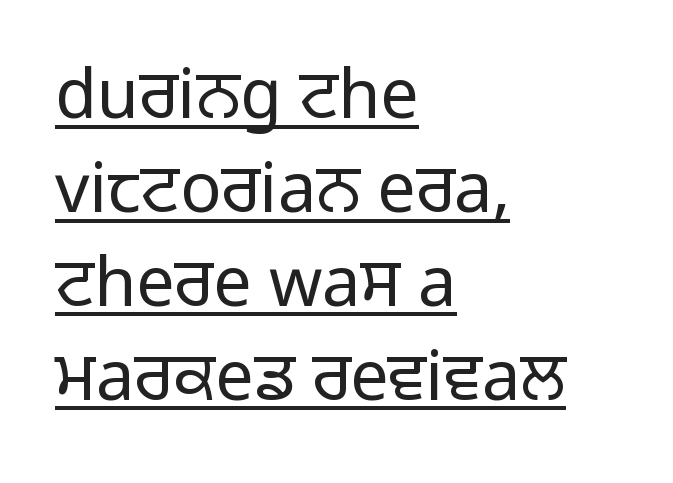
Upright lettering throughout. The passage shown is not bold in any degree. Glance below the letters and you will spot a drawn line. In terms of leading, this rendering sits right in the middle. Note: no serifs on the glyphs.
